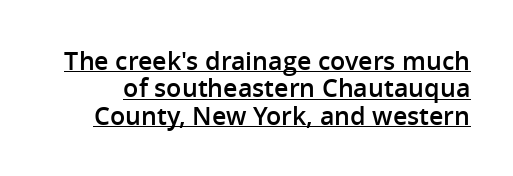
The image shows 25 px text type, upright; set tight line spacing (1.1x), normal letter spacing, underlined.
